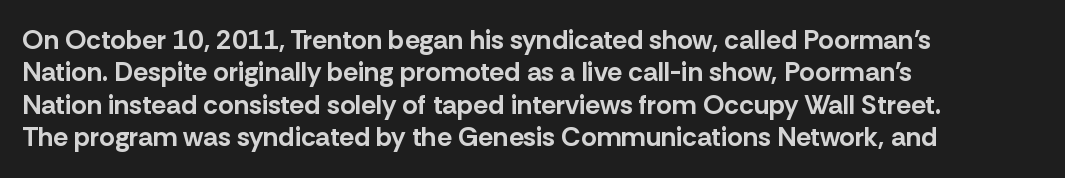
The space directly below the letters is spotless. Heavy-handed strokes throughout: this text is bold. If you drew a ruler down the left edge, every line would touch it. Italic: no, the glyphs are upright roman. Nobody touched the tracking dial on this one.
